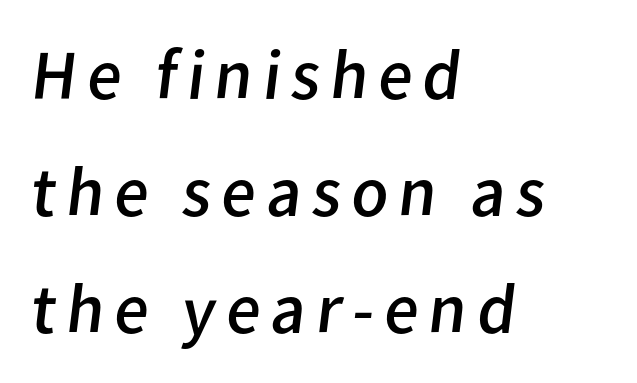
Q: Is the text bold? A: No.
Q: Is the typeface a serif or a sans-serif typeface? A: Sans-serif.
Q: Is the text underlined? A: No.
Q: How is the paragraph aligned? A: Left-aligned.
Q: Is the spacing between lines tight, normal or loose? A: Normal.
Q: Width (condensed, normal, or wide)? A: Normal.
Q: Stroke contrast? A: Low.
Q: x-height? A: Medium.
Q: Monospaced? A: No.
